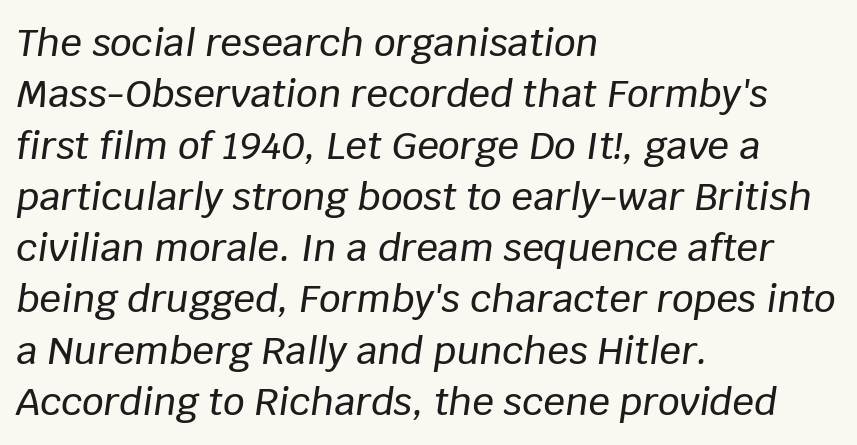
{"italic": "yes", "lean": "right", "slant_degrees": 8, "width": "normal", "stroke_contrast": "low", "x_height": "large", "monospaced": "no", "underline": "no", "align": "left", "line_spacing": "normal", "line_spacing_ratio": 1.35, "letter_spacing": "normal", "letter_spacing_em": 0.0, "glyph_px": 38}
